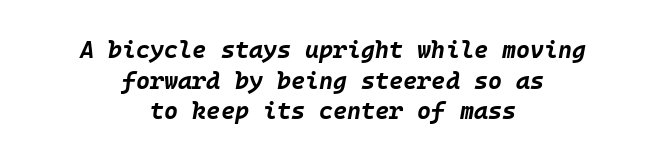
{"italic": "yes", "lean": "right", "slant_degrees": 10, "bold": "yes", "underline": "no", "align": "center", "line_spacing": "normal", "line_spacing_ratio": 1.28, "letter_spacing": "normal", "letter_spacing_em": 0.0, "glyph_px": 24}
